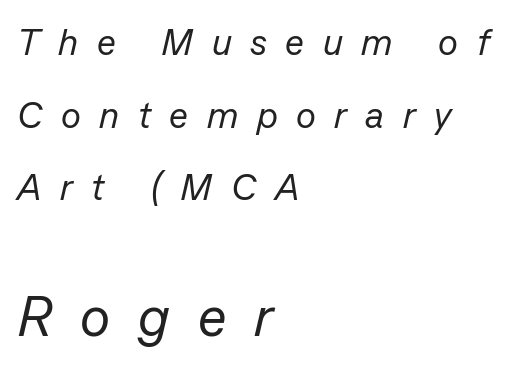
The image shows 56 px regular-weight type, italic (leaning right); set left-aligned, loose line spacing (1.96x), unusually wide letter spacing (+0.5 em), not underlined; the second (bottom) block is 1.51x larger; low stroke contrast and a medium x-height.
